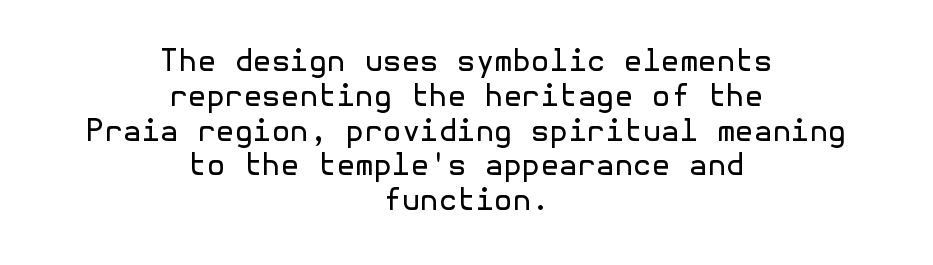
The image shows 30 px regular-weight sans-serif type, upright; set centered, line spacing 1.16x, normal letter spacing, not underlined; a medium x-height.
